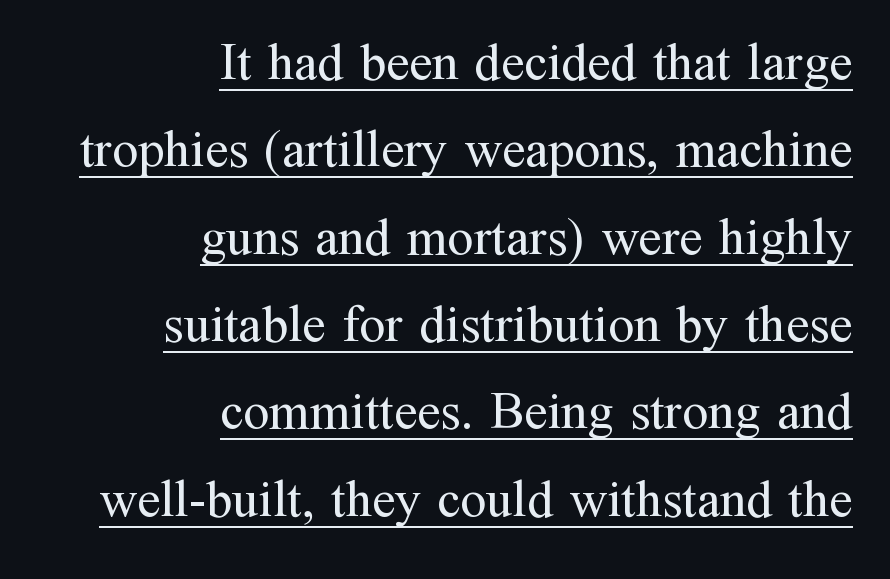
This sample keeps an unexceptional amount of space between lines. Looks like regular typesetting: each glyph gets only the width it needs. Observe the serifs anchoring each vertical stroke in this sample. Posture: straight, roman, zero tilt. Compared with typical body copy, the letter spacing here is the same. Every word sits above its own underline.
